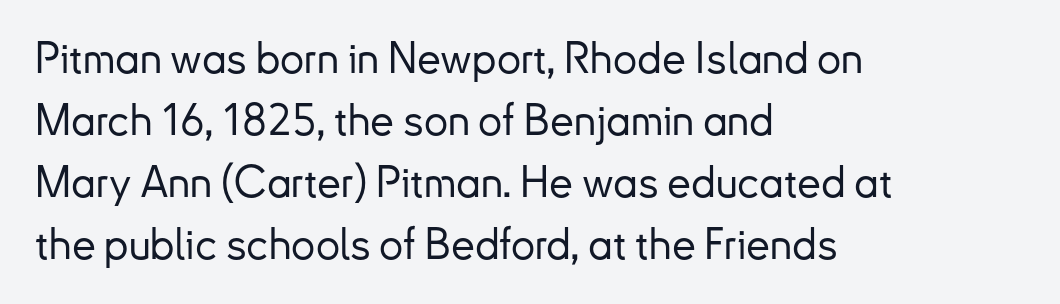
The image shows 43 px sans-serif type, upright; set left-aligned, normal line spacing (1.44x), normal letter spacing, not underlined; low stroke contrast and a small x-height.
